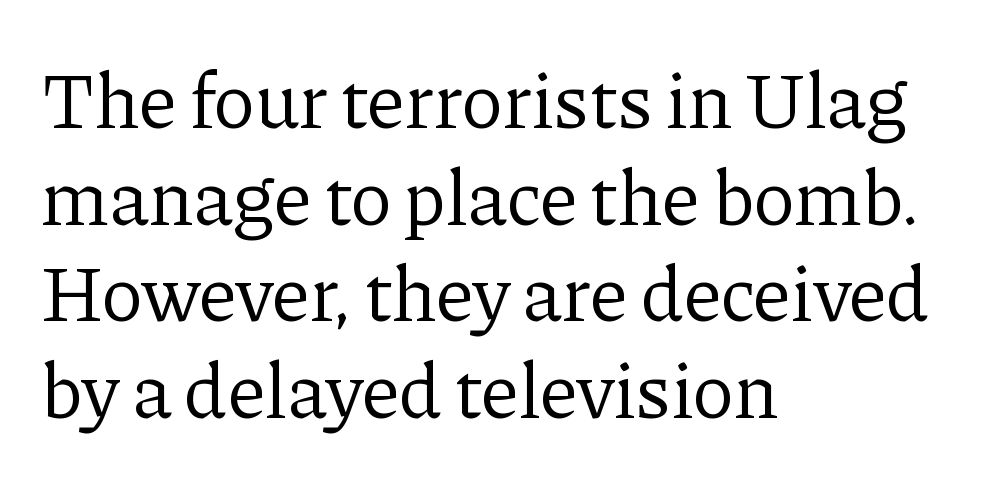
The image shows 78 px regular-weight serif type, upright; set left-aligned, line spacing 1.24x, normal letter spacing, not underlined; low stroke contrast and a medium x-height.
